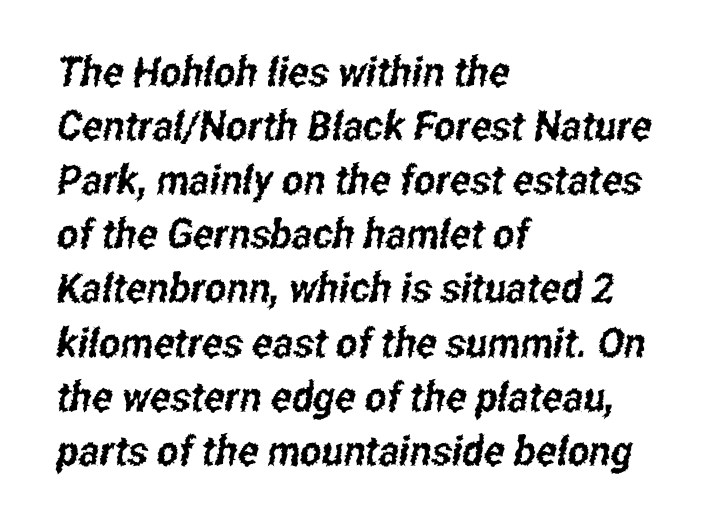
{"serif": "no", "width": "condensed", "stroke_contrast": "low", "x_height": "medium", "monospaced": "no", "underline": "no", "align": "left", "line_spacing": "normal", "line_spacing_ratio": 1.32, "letter_spacing": "normal", "letter_spacing_em": 0.0, "glyph_px": 41}
